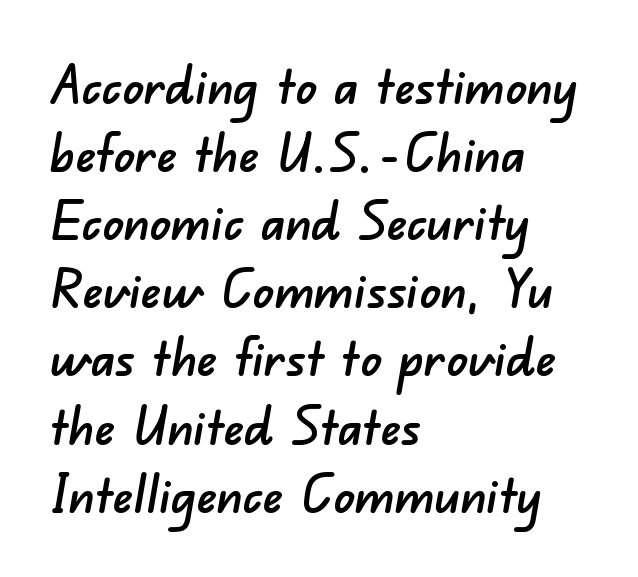
A clean baseline with only descenders dipping below it. In terms of leading, this rendering sits right in the middle. Reading down the block, your eye returns to a fixed left position each line. Here the designer chose a conventional face with non-uniform glyph widths. Glyph-to-glyph distance matches everyday printed text.
